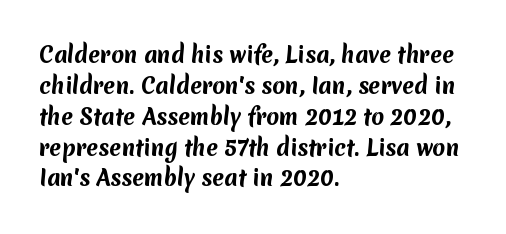
{"bold": "yes", "underline": "no", "align": "left", "line_spacing": "normal", "line_spacing_ratio": 1.47, "letter_spacing": "normal", "letter_spacing_em": 0.0, "glyph_px": 21}
